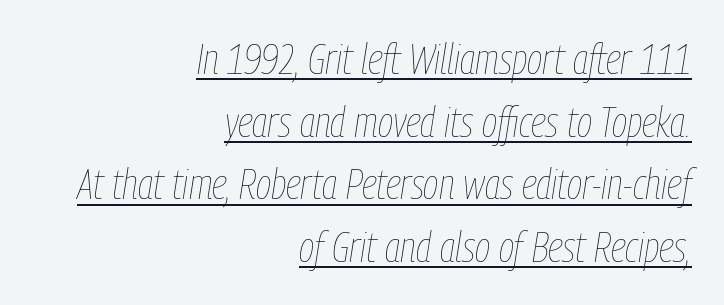
One glance says typical: line gaps are just what's usual. Right-aligned paragraph, ragged on the left. Is the type slanted? Yes — the strokes lean at a clear angle. A continuous stroke trails under the words, as in a hyperlink. A light-to-regular cut is what we see here.
